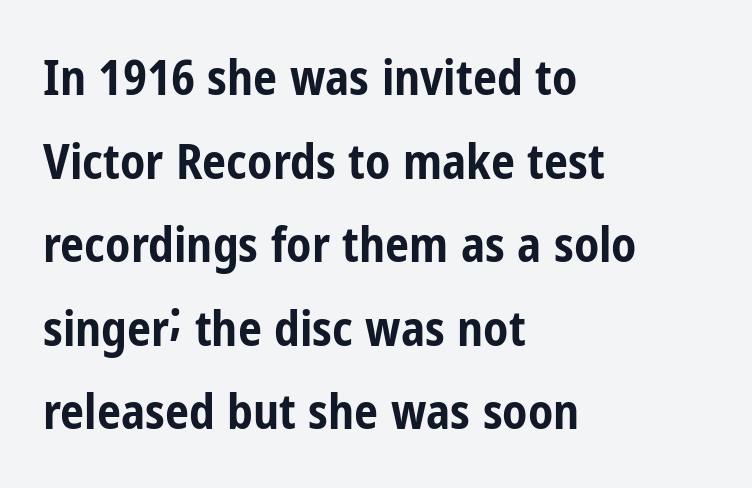
{"serif": "no", "italic": "no", "bold": "yes", "weight": "bold", "width": "condensed", "stroke_contrast": "low", "x_height": "medium", "monospaced": "no", "underline": "no", "align": "left", "line_spacing_ratio": 1.74, "letter_spacing": "normal", "letter_spacing_em": 0.0, "glyph_px": 48}
